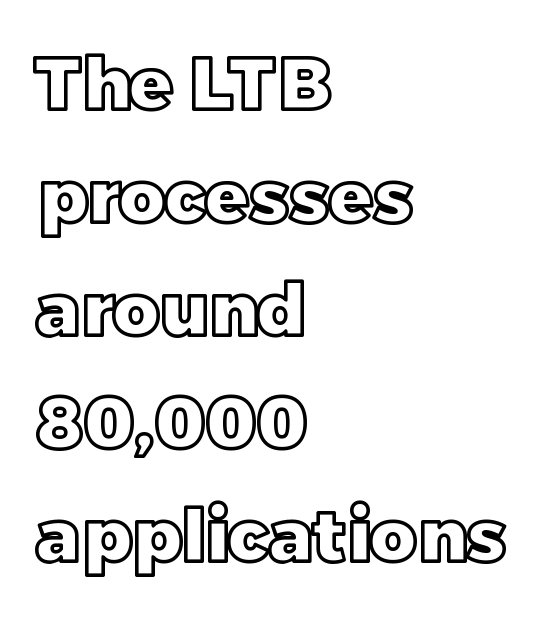
Q: Is the text italic (slanted)? A: No, it is upright.
Q: Is the text underlined? A: No.
Q: How is the paragraph aligned? A: Left-aligned.
Q: Is the spacing between letters normal or unusually wide? A: Normal.
Q: Is the spacing between lines tight, normal or loose? A: Normal.
Q: Width (condensed, normal, or wide)? A: Normal.
Q: x-height? A: Large.
Q: Monospaced? A: No.
